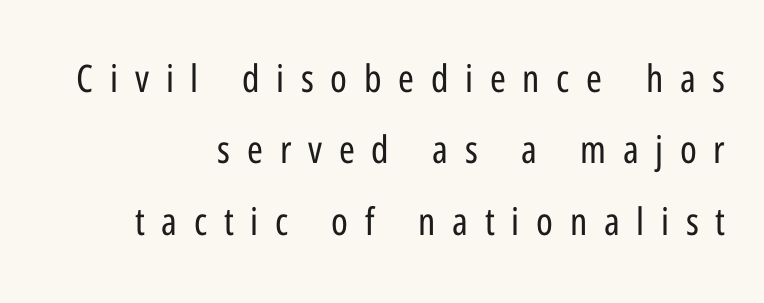
{"serif": "no", "italic": "no", "bold": "no", "weight": "regular", "width": "condensed", "stroke_contrast": "low", "x_height": "medium", "monospaced": "no", "underline": "no", "align": "right", "line_spacing_ratio": 1.88, "letter_spacing": "wide", "letter_spacing_em": 0.44, "glyph_px": 38}
